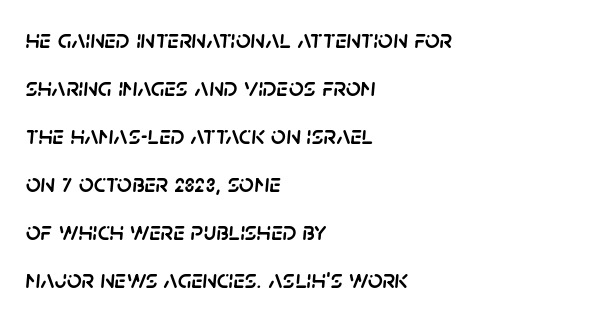
Q: Is the text italic (slanted)? A: Yes, it leans right by about 5 degrees.
Q: Is the text underlined? A: No.
Q: How is the paragraph aligned? A: Left-aligned.
Q: Is the spacing between letters normal or unusually wide? A: Normal.
